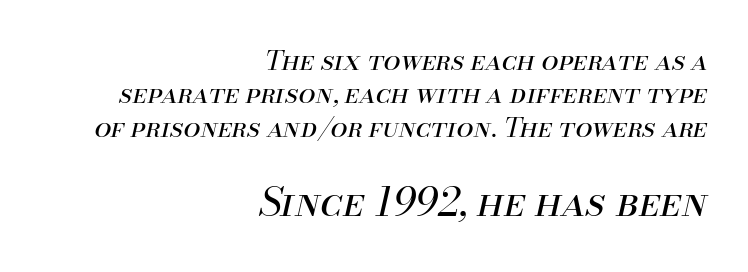
{"italic": "yes", "lean": "right", "slant_degrees": 13, "bold": "no", "weight": "regular", "width": "normal", "stroke_contrast": "medium", "x_height": "small", "monospaced": "no", "underline": "no", "align": "right", "line_spacing_ratio": 1.24, "letter_spacing": "normal", "letter_spacing_em": 0.0, "larger_block": "second", "size_ratio": 1.48, "glyph_px": 40}
